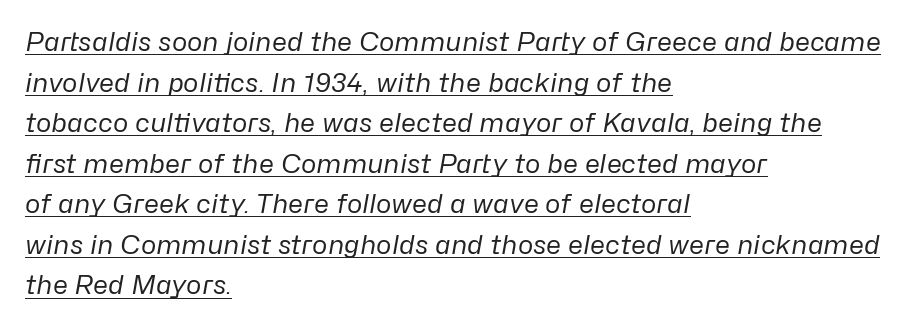
{"italic": "yes", "lean": "right", "slant_degrees": 10, "bold": "no", "underline": "yes", "align": "left", "line_spacing": "normal", "line_spacing_ratio": 1.56, "letter_spacing": "normal", "letter_spacing_em": 0.0, "glyph_px": 26}
